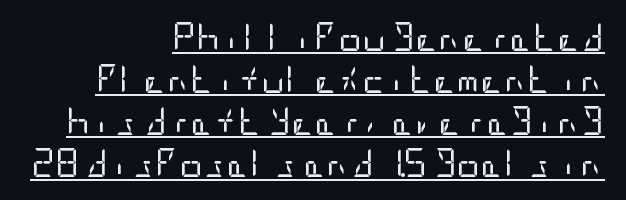
{"serif": "no", "italic": "no", "bold": "no", "weight": "regular", "width": "condensed", "stroke_contrast": "low", "x_height": "large", "underline": "yes", "align": "right", "line_spacing": "normal", "line_spacing_ratio": 1.45, "letter_spacing": "normal", "letter_spacing_em": 0.0, "glyph_px": 29}
